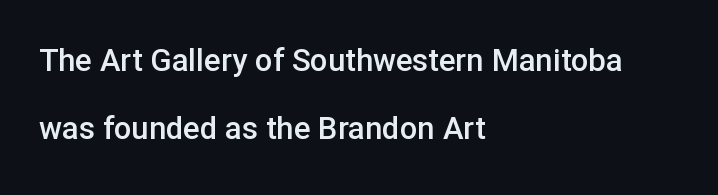
{"serif": "no", "italic": "no", "bold": "semi", "weight": "semibold", "width": "normal", "stroke_contrast": "low", "x_height": "medium", "monospaced": "no", "underline": "no", "align": "left", "line_spacing": "loose", "line_spacing_ratio": 2.18, "letter_spacing": "normal", "letter_spacing_em": 0.0, "glyph_px": 31}
